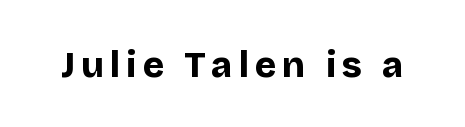
Q: Is the text bold? A: Yes.
Q: Is the text italic (slanted)? A: No, it is upright.
Q: Is the typeface a serif or a sans-serif typeface? A: Sans-serif.
Q: Is the text underlined? A: No.
Q: Width (condensed, normal, or wide)? A: Normal.
Q: Stroke contrast? A: Low.
Q: x-height? A: Large.
Q: Monospaced? A: No.
